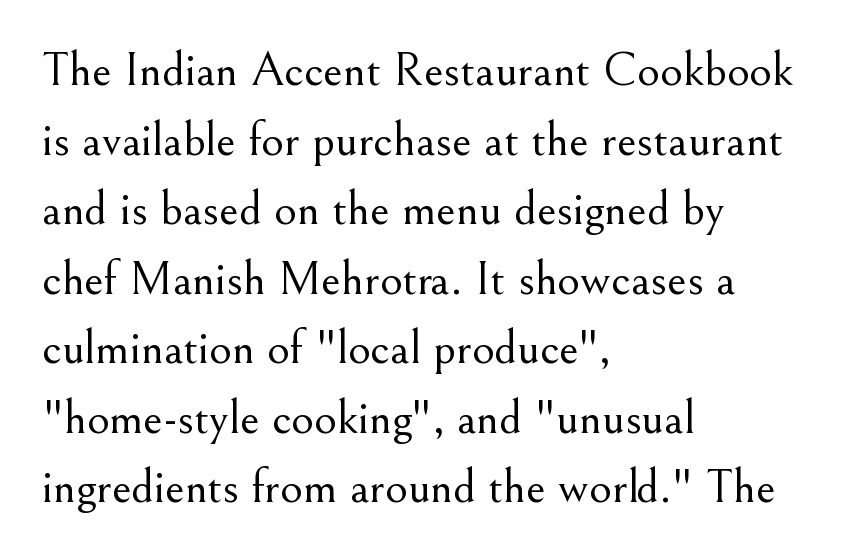
{"serif": "yes", "italic": "no", "bold": "no", "weight": "light", "width": "normal", "stroke_contrast": "medium", "x_height": "small", "monospaced": "no", "underline": "no", "align": "left", "line_spacing": "normal", "line_spacing_ratio": 1.42, "letter_spacing": "normal", "letter_spacing_em": 0.0, "glyph_px": 49}
